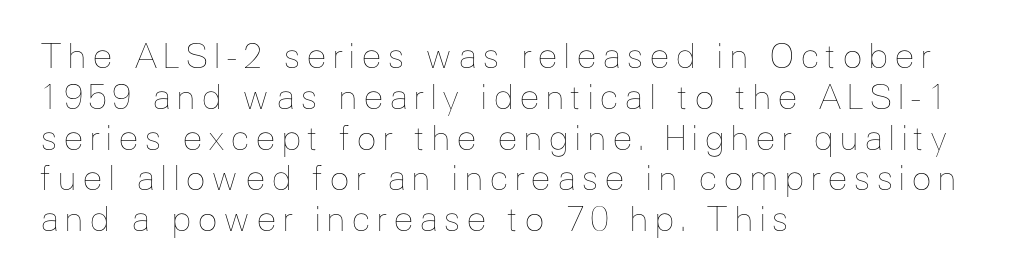
A bare baseline throughout the passage. This sample has the flowing, uneven cadence of proportional lettering. The cut favours lightness, reaching ordinary text weight at its darkest. Designer's note — italics off, roman on.
